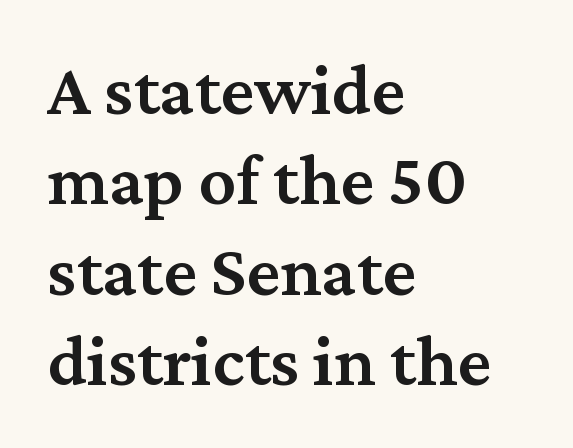
The image shows 74 px semibold serif type, upright; set left-aligned, line spacing 1.22x, normal letter spacing, not underlined; medium stroke contrast and a medium x-height.
